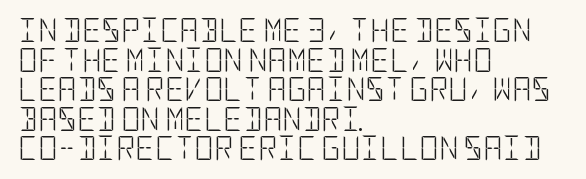
Words appear dense and cohesive because spacing is normal. Stem width sits at or under what a default text font uses. Honestly, there is no underline to notice here at all. The lettering stays uniformly vertical, giving the passage a roman look.
